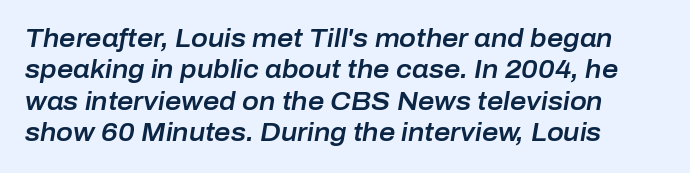
The image shows 25 px text type, italic (leaning right); set normal line spacing (1.26x), normal letter spacing, not underlined.
